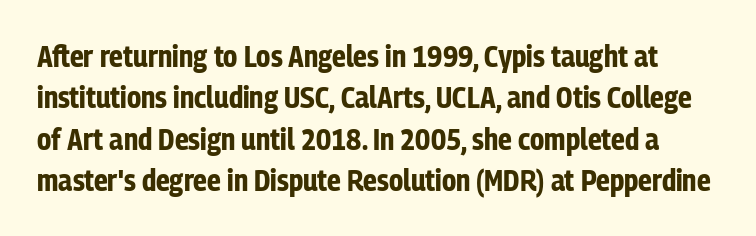
The letters advance in unequal steps, a hallmark of proportional type. Tall strokes in this sample are plumb rather than angled. Reading down the column, the eye jumps a familiar distance to each next line. Strong, thick strokes mark this as bold type.
